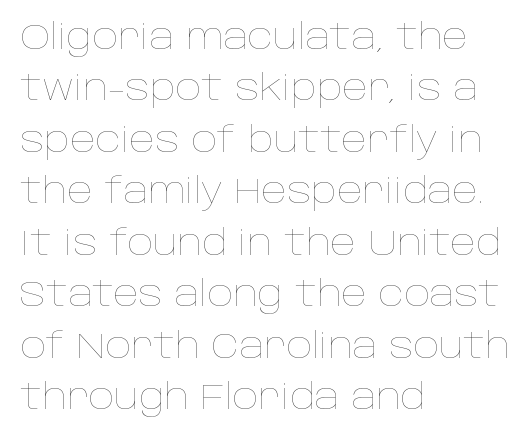
Q: Is the text bold? A: No.
Q: Is the text italic (slanted)? A: No, it is upright.
Q: Is the text underlined? A: No.
Q: How is the paragraph aligned? A: Left-aligned.
Q: Is the spacing between letters normal or unusually wide? A: Normal.
Q: Is the spacing between lines tight, normal or loose? A: Normal.
Q: Width (condensed, normal, or wide)? A: Normal.
Q: Stroke contrast? A: Low.
Q: x-height? A: Large.
Q: Monospaced? A: No.
